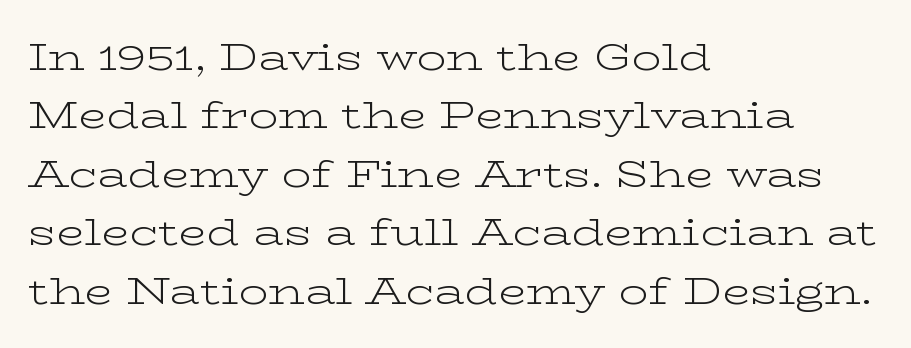
The font sits on the lighter half of the weight spectrum, regular included. This sample has the flowing, uneven cadence of proportional lettering. Honestly, the row spacing looks completely unremarkable. The letters stand straight up with perfectly vertical stems. Layout note: lines flush left.
